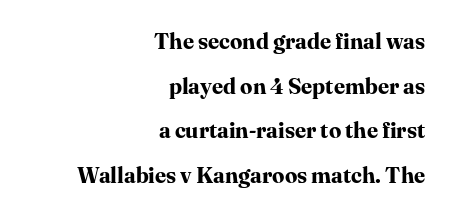
The image shows 22 px bold type, upright; set right-aligned, loose line spacing (2.03x), normal letter spacing, not underlined.
